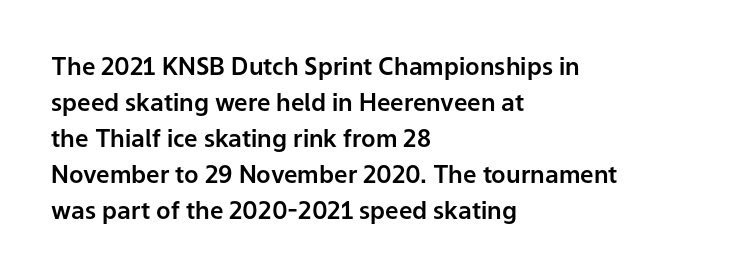
{"italic": "no", "underline": "no", "align": "left", "line_spacing": "normal", "line_spacing_ratio": 1.5, "letter_spacing": "normal", "letter_spacing_em": 0.0, "glyph_px": 24}
